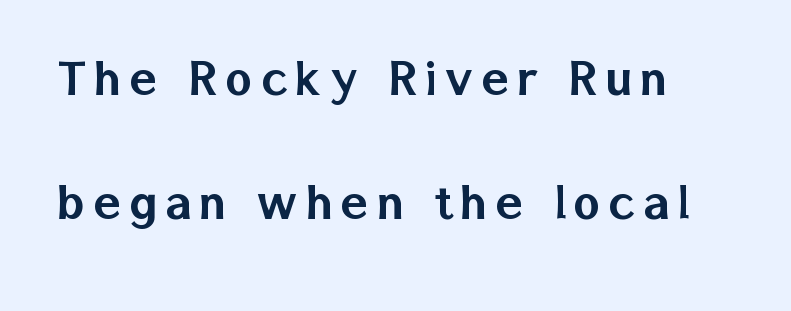
{"serif": "no", "italic": "no", "width": "normal", "stroke_contrast": "low", "x_height": "medium", "monospaced": "no", "underline": "no", "align": "left", "line_spacing": "loose", "line_spacing_ratio": 2.17, "glyph_px": 57}
